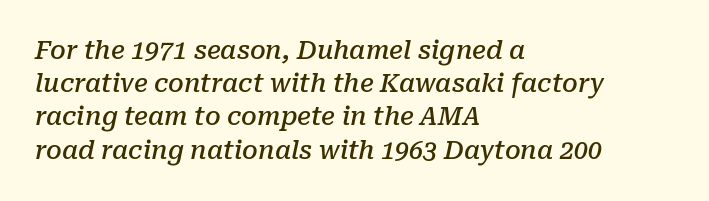
Descenders hang freely into open space. Layout note: lines flush left. The glyphs have the mass of a demibold cut, below bold. The passage shown leans; its letterforms are oblique.
